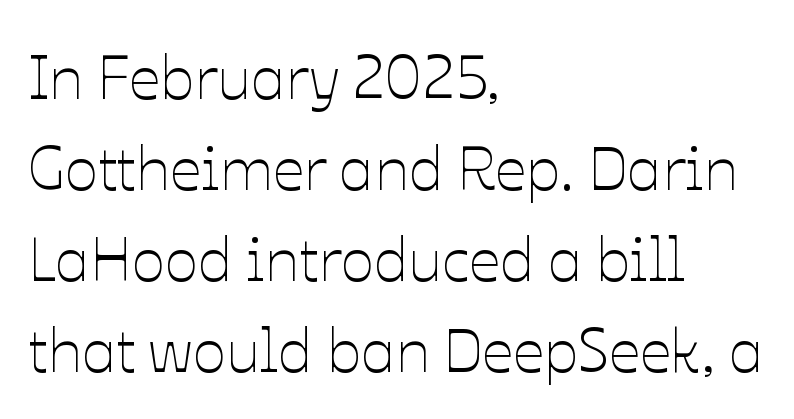
{"italic": "no", "bold": "no", "weight": "thin", "width": "normal", "stroke_contrast": "low", "x_height": "medium", "monospaced": "no", "underline": "no", "align": "left", "line_spacing": "normal", "line_spacing_ratio": 1.47, "letter_spacing": "normal", "letter_spacing_em": 0.0, "glyph_px": 62}
